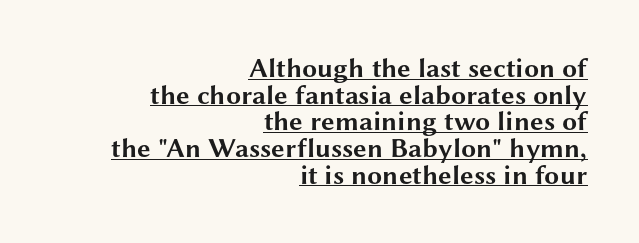
Q: Is the text bold? A: Yes.
Q: Is the text italic (slanted)? A: No, it is upright.
Q: Is the text underlined? A: Yes.
Q: How is the paragraph aligned? A: Right-aligned.
Q: Is the spacing between letters normal or unusually wide? A: Normal.
Q: Is the spacing between lines tight, normal or loose? A: Tight.
